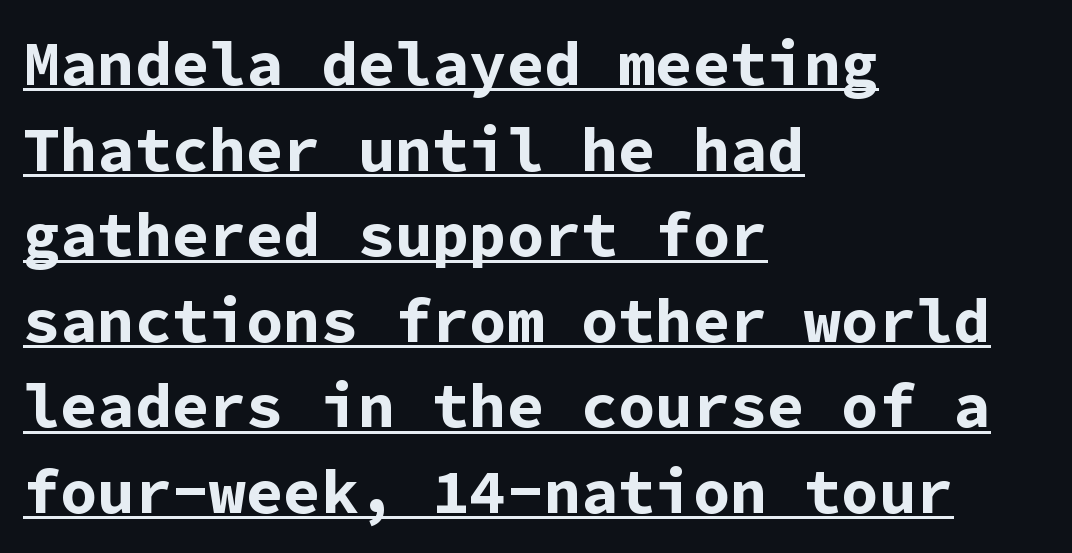
The letters march in equal steps, a hallmark of fixed-pitch type. Characters remain perfectly vertical along every line. These lines carry a lot of weight — the face is fully bold. Casual observation: everything's shoved over to the left. Reading down the column, the eye jumps a familiar distance to each next line.
